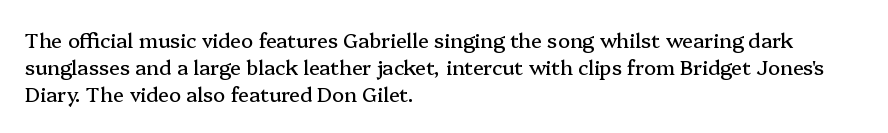
Q: Is the text italic (slanted)? A: No, it is upright.
Q: Is the text underlined? A: No.
Q: How is the paragraph aligned? A: Left-aligned.
Q: Is the spacing between letters normal or unusually wide? A: Normal.
Q: Is the spacing between lines tight, normal or loose? A: Normal.
